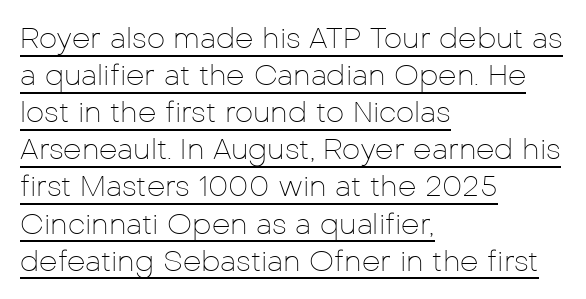
Visually the block forms a straight wall on the left and a jagged coastline on the right. A typesetter would call this proportional, since set widths differ per character. Ink coverage per letter is moderate at most. The type is set solid horizontally, with unmodified tracking.
